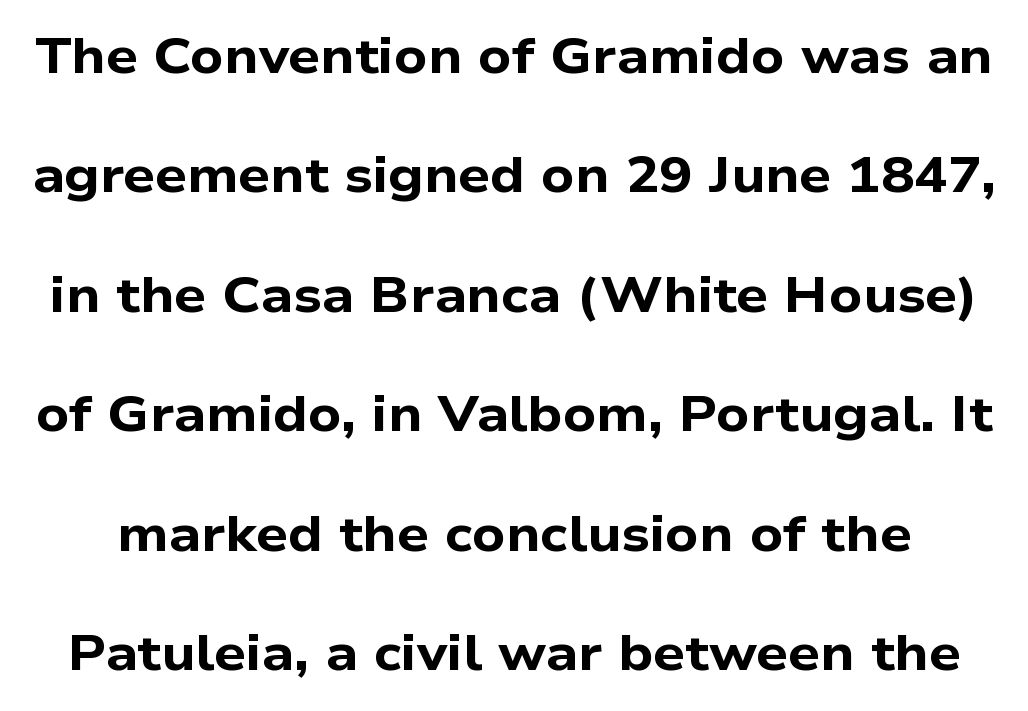
The image shows 50 px bold, wide sans-serif type; set loose line spacing (2.39x), normal letter spacing, not underlined; low stroke contrast and a medium x-height.
